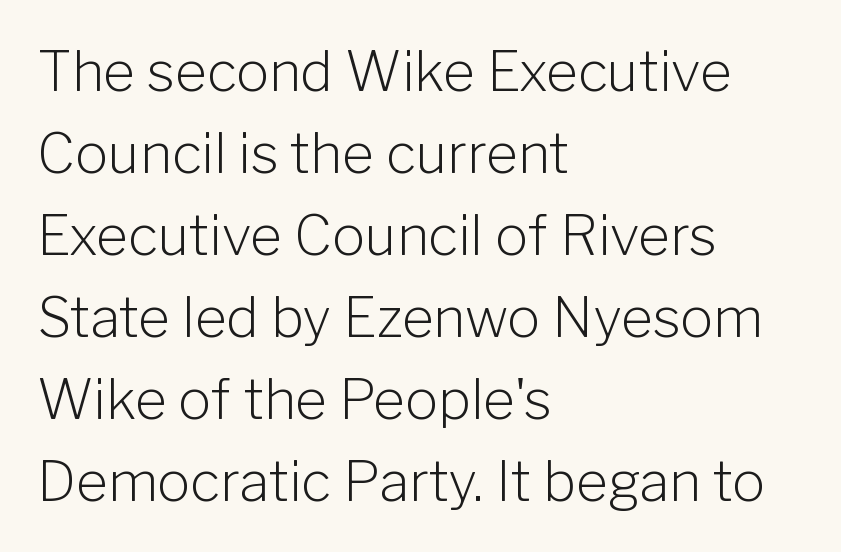
The image shows 55 px light sans-serif type, upright; set left-aligned, normal line spacing (1.49x), normal letter spacing, not underlined; low stroke contrast and a medium x-height.
